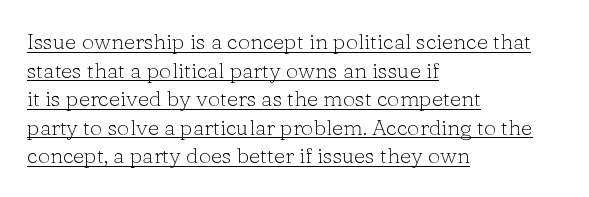
The image shows 22 px text type, upright; set left-aligned, normal line spacing (1.3x), normal letter spacing, underlined.
